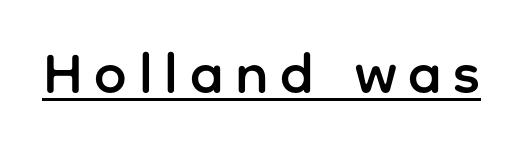
Q: Is the text italic (slanted)? A: No, it is upright.
Q: Is the typeface a serif or a sans-serif typeface? A: Sans-serif.
Q: Is the text underlined? A: Yes.
Q: Is the spacing between letters normal or unusually wide? A: Unusually wide.
Q: Width (condensed, normal, or wide)? A: Normal.
Q: Stroke contrast? A: Low.
Q: x-height? A: Medium.
Q: Monospaced? A: No.
